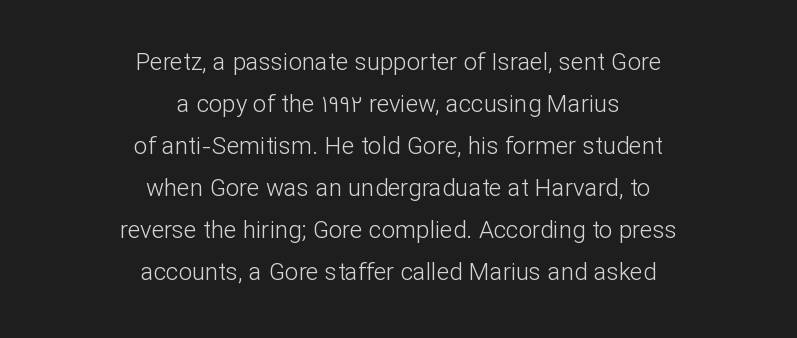
Q: Is the text bold? A: No.
Q: Is the text italic (slanted)? A: No, it is upright.
Q: Is the text underlined? A: No.
Q: How is the paragraph aligned? A: Centered.
Q: Is the spacing between letters normal or unusually wide? A: Normal.
